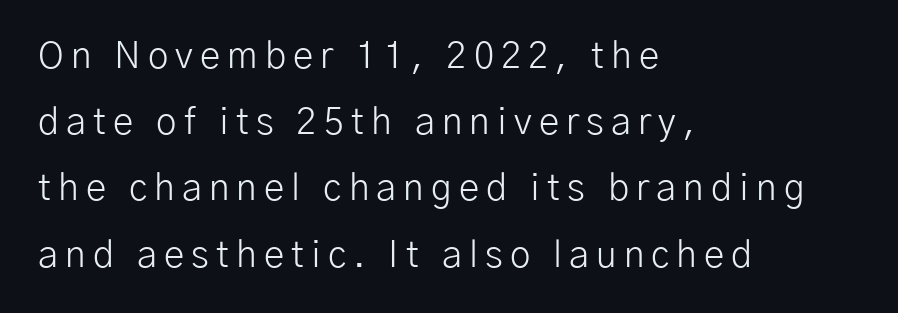
Q: Is the text bold? A: No.
Q: Is the text italic (slanted)? A: No, it is upright.
Q: Is the typeface a serif or a sans-serif typeface? A: Sans-serif.
Q: Is the text underlined? A: No.
Q: How is the paragraph aligned? A: Left-aligned.
Q: Width (condensed, normal, or wide)? A: Normal.
Q: Stroke contrast? A: Low.
Q: x-height? A: Medium.
Q: Monospaced? A: No.
